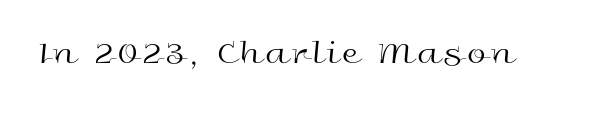
The image shows 34 px regular-weight, wide sans-serif type, upright; set not underlined; a medium x-height.
